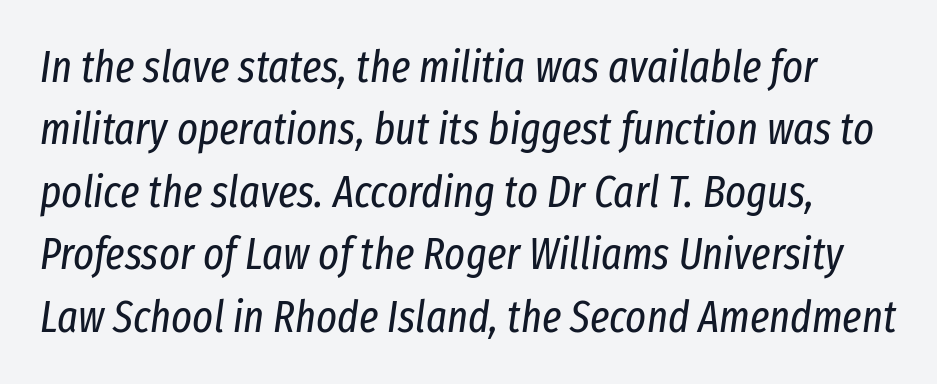
The strokes are not fattened; the text isn't bold. The letters advance in unequal steps, a hallmark of proportional type. The font's italic variant was chosen for this text. Bare-footed words on every line. Line spacing here is normal.
